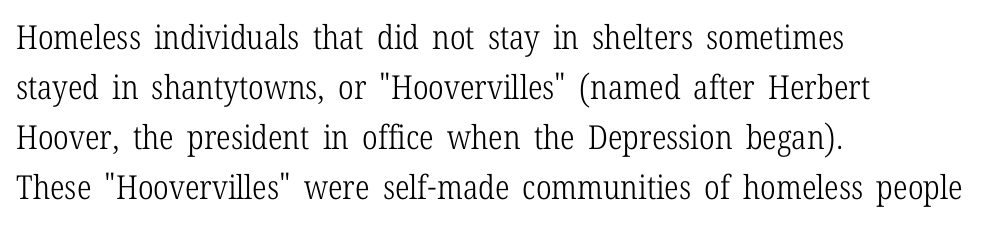
{"serif": "yes", "italic": "no", "bold": "no", "weight": "light", "width": "condensed", "stroke_contrast": "low", "x_height": "medium", "monospaced": "no", "underline": "no", "align": "left", "line_spacing": "normal", "line_spacing_ratio": 1.52, "letter_spacing": "normal", "letter_spacing_em": 0.0, "glyph_px": 33}
